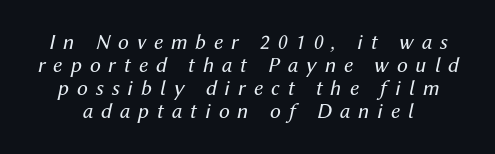
Leading is clearly below the norm, producing a dense column. The weight would be labelled regular, book, light, or lighter still. The space beneath each line is pristine and unruled. The axis of the letterforms is tilted away from vertical. Letter spacing: wide.
